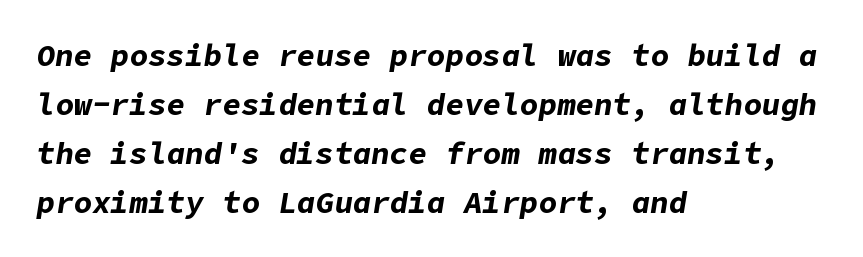
Q: Is the text bold? A: Yes.
Q: Is the text italic (slanted)? A: Yes, it leans right by about 9 degrees.
Q: Is the text underlined? A: No.
Q: How is the paragraph aligned? A: Left-aligned.
Q: Is the spacing between letters normal or unusually wide? A: Normal.
Q: Is the spacing between lines tight, normal or loose? A: Normal.
Q: Width (condensed, normal, or wide)? A: Normal.
Q: Stroke contrast? A: Low.
Q: x-height? A: Medium.
